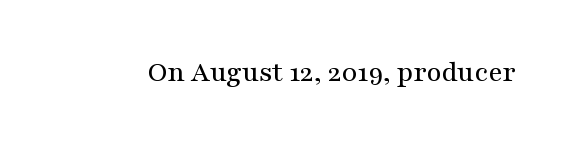
{"serif": "yes", "italic": "no", "width": "wide", "stroke_contrast": "medium", "x_height": "medium", "monospaced": "no", "underline": "no", "letter_spacing": "normal", "letter_spacing_em": 0.0, "glyph_px": 29}
